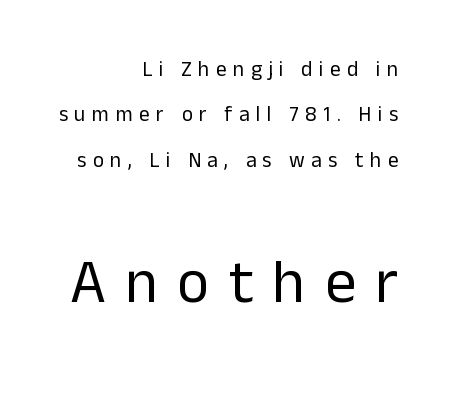
The words here are not underlined. The typesetting does not lean heavy: it is not bold. The line texture is sparse and dotted thanks to wide tracking. The lines are spread far apart with generous leading.
